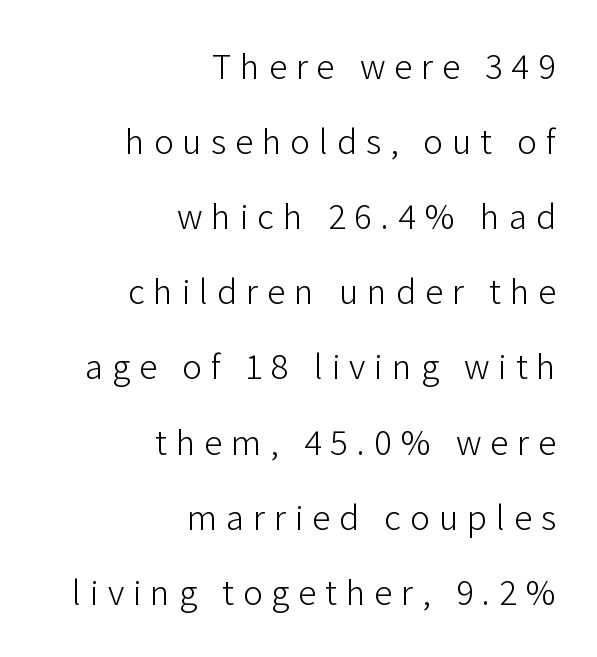
The image shows 37 px light sans-serif type, upright; set right-aligned, loose line spacing (2.03x), unusually wide letter spacing (+0.24 em), not underlined; low stroke contrast and a medium x-height.
